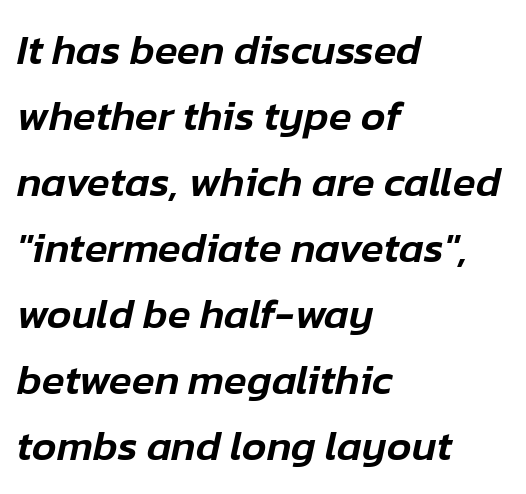
{"italic": "yes", "lean": "right", "slant_degrees": 12, "width": "normal", "stroke_contrast": "low", "x_height": "medium", "monospaced": "no", "underline": "no", "align": "left", "line_spacing": "normal", "line_spacing_ratio": 1.57, "letter_spacing": "normal", "letter_spacing_em": 0.0, "glyph_px": 42}
